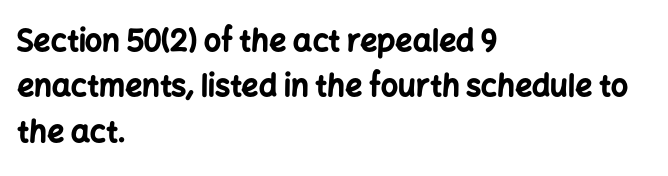
Here the glyphs are tracked normally, forming tight word shapes. Which margin do the lines hug? The left one — the right edge is uneven. Is the type bold? Yes — the strokes are clearly thick and heavy. Horizontal bands of white between lines are of average thickness.
